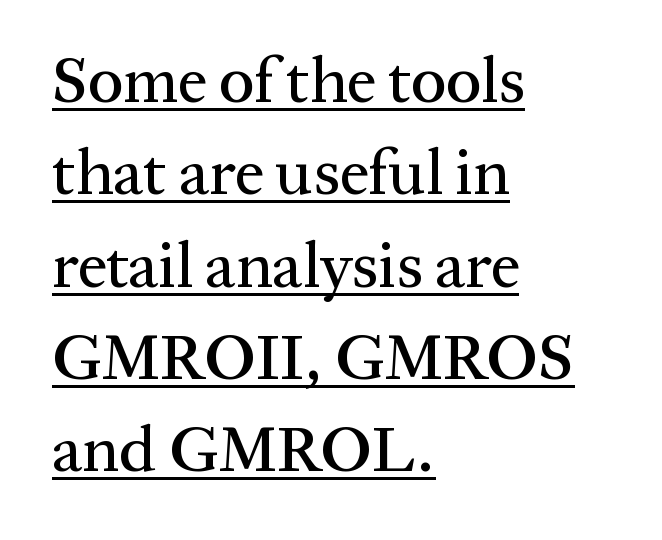
Q: Is the text italic (slanted)? A: No, it is upright.
Q: Is the typeface a serif or a sans-serif typeface? A: Serif.
Q: Is the text underlined? A: Yes.
Q: How is the paragraph aligned? A: Left-aligned.
Q: Is the spacing between letters normal or unusually wide? A: Normal.
Q: Is the spacing between lines tight, normal or loose? A: Normal.
Q: Width (condensed, normal, or wide)? A: Normal.
Q: Stroke contrast? A: Medium.
Q: x-height? A: Medium.
Q: Monospaced? A: No.
